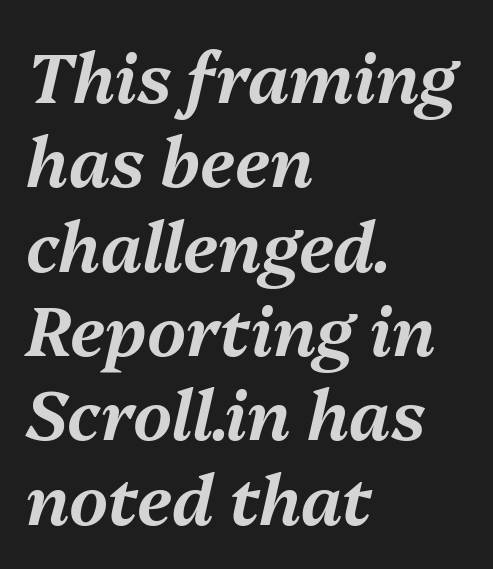
{"italic": "yes", "lean": "right", "slant_degrees": 13, "width": "normal", "stroke_contrast": "medium", "x_height": "medium", "monospaced": "no", "underline": "no", "align": "left", "line_spacing_ratio": 1.24, "letter_spacing": "normal", "letter_spacing_em": 0.0, "glyph_px": 68}
